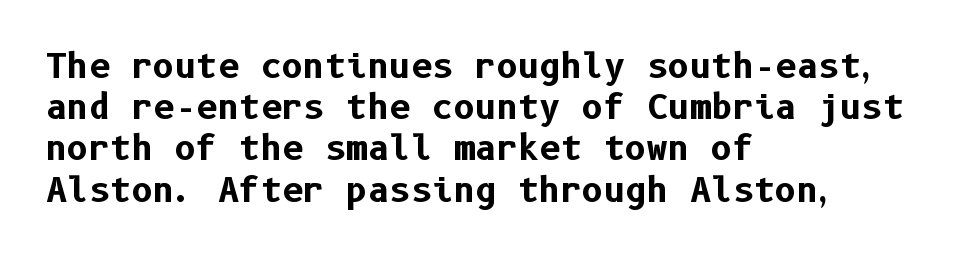
{"serif": "no", "italic": "no", "bold": "yes", "weight": "bold", "width": "normal", "stroke_contrast": "low", "x_height": "medium", "underline": "no", "align": "left", "line_spacing": "normal", "line_spacing_ratio": 1.25, "letter_spacing": "normal", "letter_spacing_em": 0.0, "glyph_px": 33}
